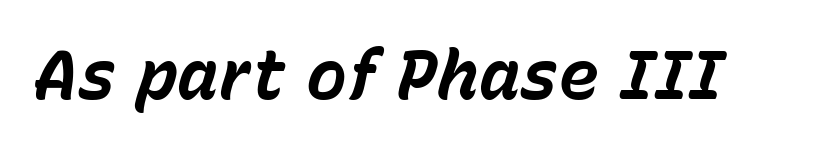
Q: Is the text bold? A: Yes.
Q: Is the text italic (slanted)? A: Yes, it leans right by about 15 degrees.
Q: Is the text underlined? A: No.
Q: Is the spacing between letters normal or unusually wide? A: Normal.
Q: Width (condensed, normal, or wide)? A: Normal.
Q: Stroke contrast? A: Low.
Q: x-height? A: Medium.
Q: Monospaced? A: No.
